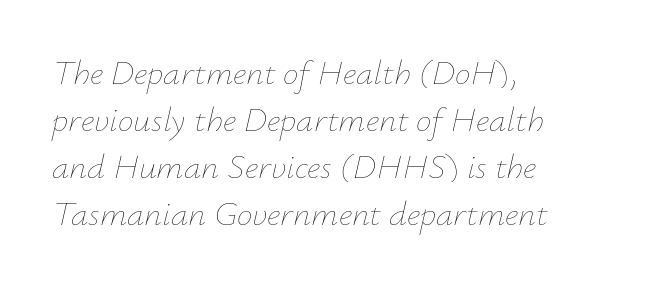
Q: Is the text bold? A: No.
Q: Is the text italic (slanted)? A: Yes, it leans right by about 12 degrees.
Q: Is the text underlined? A: No.
Q: How is the paragraph aligned? A: Left-aligned.
Q: Is the spacing between letters normal or unusually wide? A: Normal.
Q: Is the spacing between lines tight, normal or loose? A: Normal.
Q: Width (condensed, normal, or wide)? A: Normal.
Q: Stroke contrast? A: Low.
Q: x-height? A: Small.
Q: Monospaced? A: No.
